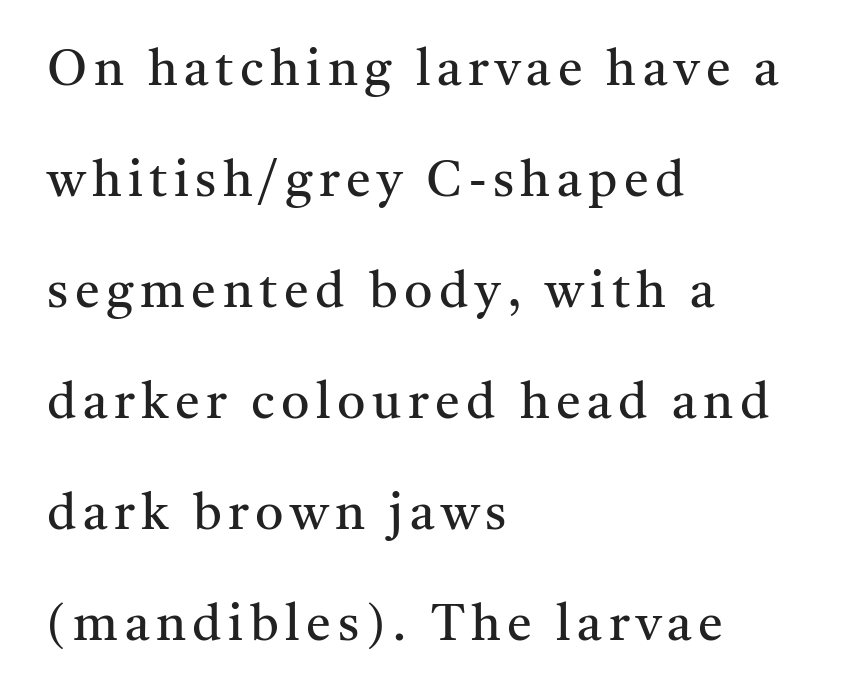
Q: Is the text bold? A: No.
Q: Is the text italic (slanted)? A: No, it is upright.
Q: Is the typeface a serif or a sans-serif typeface? A: Serif.
Q: Is the text underlined? A: No.
Q: How is the paragraph aligned? A: Left-aligned.
Q: Is the spacing between lines tight, normal or loose? A: Loose.
Q: Width (condensed, normal, or wide)? A: Normal.
Q: Stroke contrast? A: Medium.
Q: x-height? A: Medium.
Q: Monospaced? A: No.
